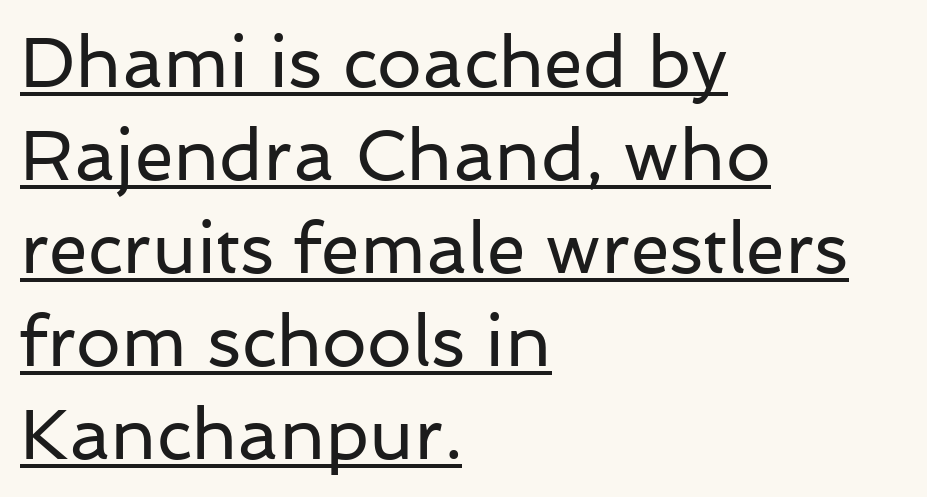
Q: Is the text bold? A: No.
Q: Is the text italic (slanted)? A: No, it is upright.
Q: Is the typeface a serif or a sans-serif typeface? A: Sans-serif.
Q: Is the text underlined? A: Yes.
Q: How is the paragraph aligned? A: Left-aligned.
Q: Is the spacing between letters normal or unusually wide? A: Normal.
Q: Is the spacing between lines tight, normal or loose? A: Normal.
Q: Width (condensed, normal, or wide)? A: Normal.
Q: Stroke contrast? A: Low.
Q: x-height? A: Medium.
Q: Monospaced? A: No.
